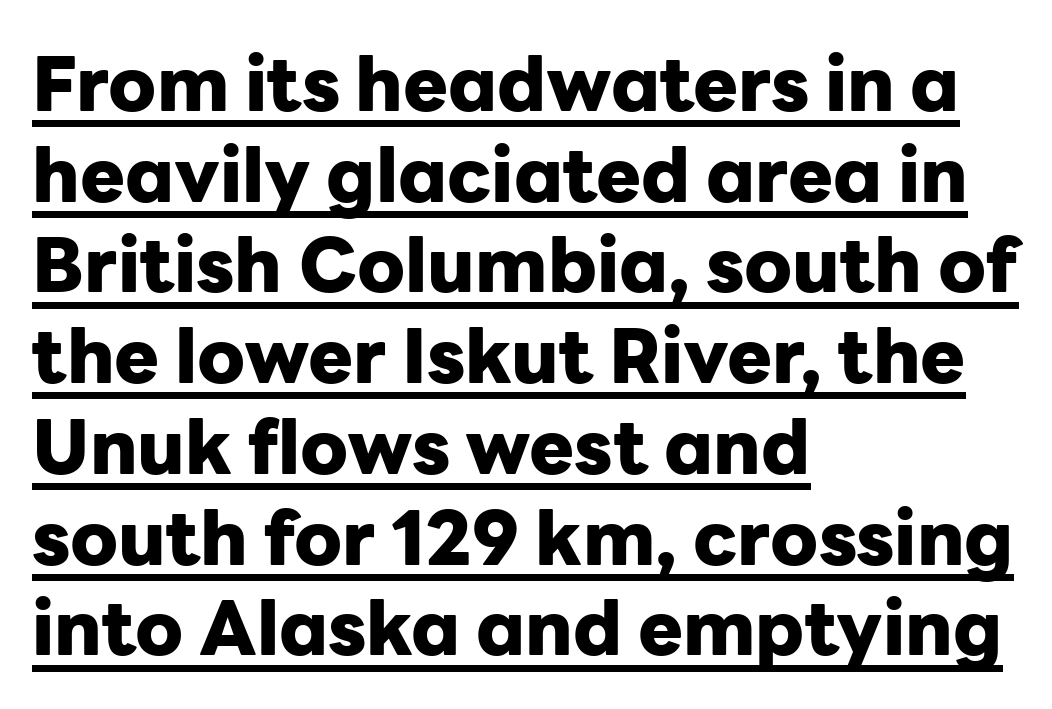
Q: Is the text bold? A: Yes.
Q: Is the text italic (slanted)? A: No, it is upright.
Q: Is the typeface a serif or a sans-serif typeface? A: Sans-serif.
Q: Is the text underlined? A: Yes.
Q: How is the paragraph aligned? A: Left-aligned.
Q: Is the spacing between letters normal or unusually wide? A: Normal.
Q: Width (condensed, normal, or wide)? A: Normal.
Q: Stroke contrast? A: Low.
Q: x-height? A: Medium.
Q: Monospaced? A: No.
